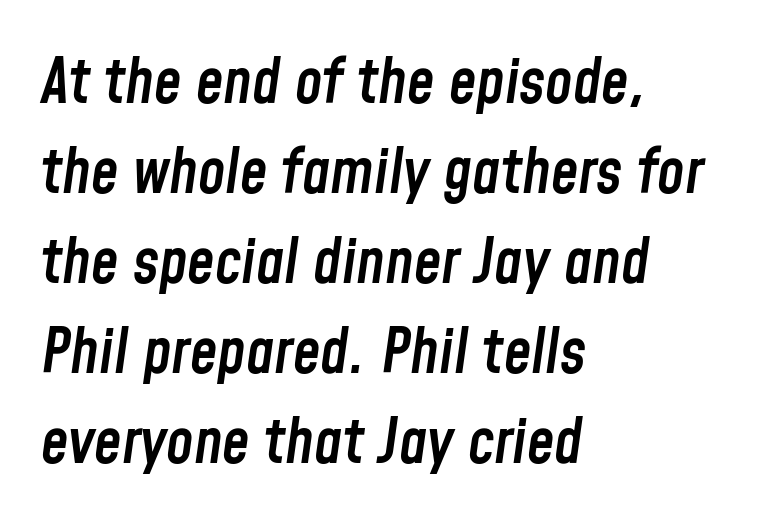
Honestly, the row spacing looks completely unremarkable. The specimen omits any rule beneath the text block's lines. What stands out about the letter spacing? Nothing — it is the standard amount. There's an unmistakable incline to the writing here. This is moderately heavy type, rendered in semibold.
